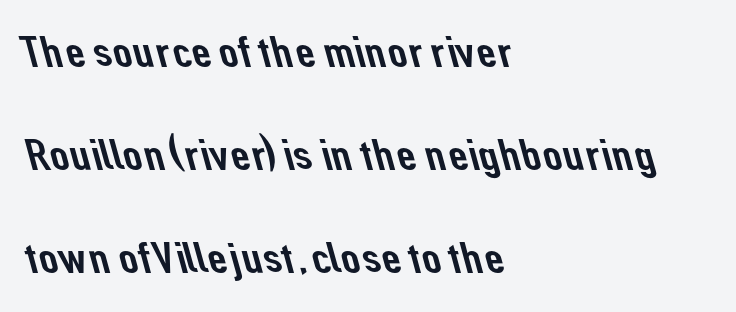
The image shows 43 px sans-serif type; set left-aligned, loose line spacing (2.39x), normal letter spacing, not underlined; low stroke contrast and a medium x-height.
